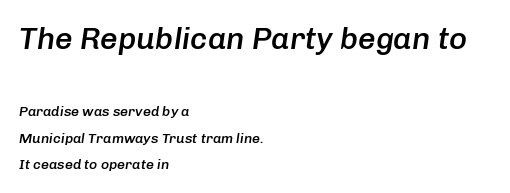
Q: Is the text bold? A: Semi-bold.
Q: Is the text italic (slanted)? A: Yes, it leans right by about 8 degrees.
Q: Is the text underlined? A: No.
Q: How is the paragraph aligned? A: Left-aligned.
Q: Is the spacing between letters normal or unusually wide? A: Normal.
Q: Which block of text is set in a larger size, the first (top) or the second (bottom)? A: The first (top) one.
Q: Width (condensed, normal, or wide)? A: Normal.
Q: Stroke contrast? A: Low.
Q: x-height? A: Medium.
Q: Monospaced? A: No.
